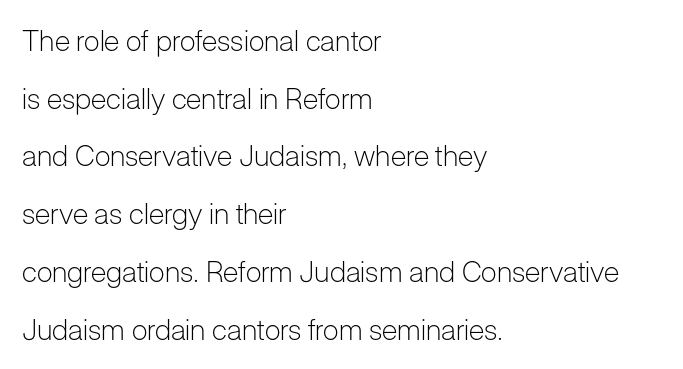
{"serif": "no", "italic": "no", "bold": "no", "weight": "light", "width": "normal", "stroke_contrast": "low", "x_height": "medium", "monospaced": "no", "underline": "no", "align": "left", "line_spacing": "loose", "line_spacing_ratio": 1.99, "letter_spacing": "normal", "letter_spacing_em": 0.0, "glyph_px": 29}
